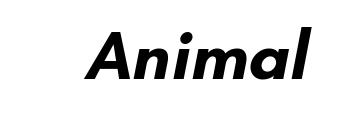
{"serif": "no", "bold": "yes", "weight": "bold", "width": "normal", "stroke_contrast": "low", "x_height": "small", "monospaced": "no", "underline": "no", "letter_spacing": "normal", "letter_spacing_em": 0.0, "glyph_px": 68}
